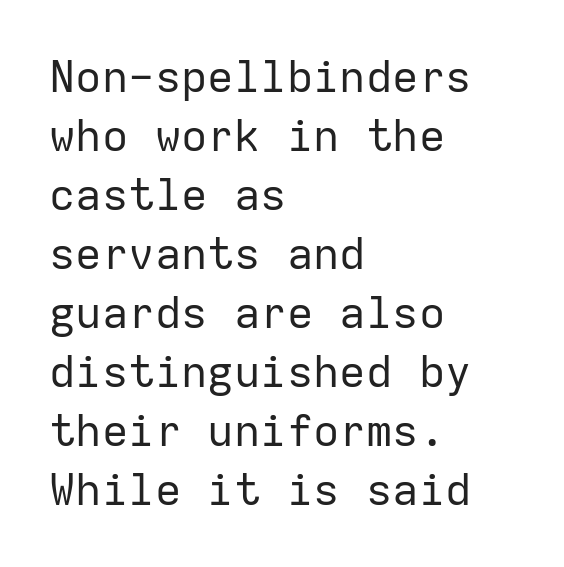
{"serif": "no", "italic": "no", "bold": "no", "weight": "regular", "width": "normal", "stroke_contrast": "low", "x_height": "medium", "monospaced": "yes", "underline": "no", "align": "left", "line_spacing": "normal", "line_spacing_ratio": 1.34, "letter_spacing": "normal", "letter_spacing_em": 0.0, "glyph_px": 44}
